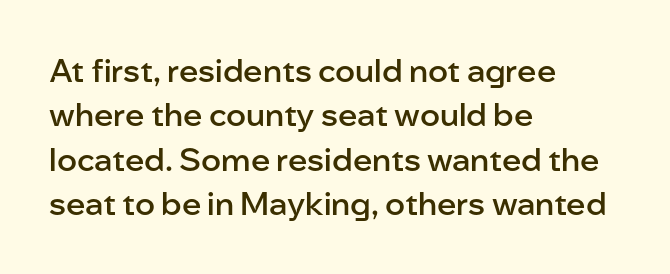
{"serif": "no", "italic": "no", "bold": "semi", "weight": "semibold", "width": "normal", "stroke_contrast": "low", "x_height": "medium", "monospaced": "no", "underline": "no", "align": "left", "line_spacing": "normal", "line_spacing_ratio": 1.39, "letter_spacing": "normal", "letter_spacing_em": 0.0, "glyph_px": 32}
